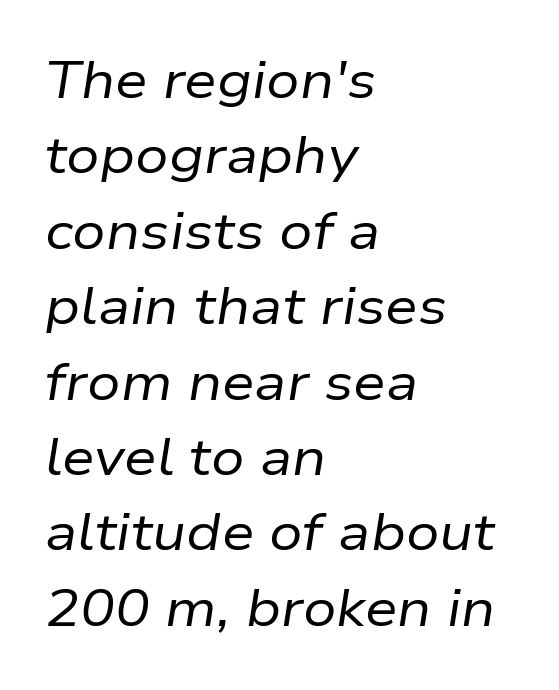
Q: Is the text bold? A: No.
Q: Is the text italic (slanted)? A: Yes, it leans right by about 9 degrees.
Q: Is the text underlined? A: No.
Q: How is the paragraph aligned? A: Left-aligned.
Q: Is the spacing between letters normal or unusually wide? A: Normal.
Q: Is the spacing between lines tight, normal or loose? A: Normal.
Q: Width (condensed, normal, or wide)? A: Normal.
Q: Stroke contrast? A: Low.
Q: x-height? A: Medium.
Q: Monospaced? A: No.
